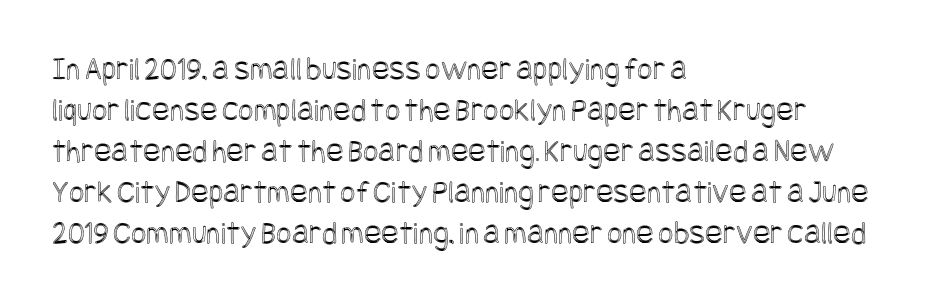
{"italic": "no", "width": "condensed", "x_height": "large", "underline": "no", "align": "left", "line_spacing_ratio": 1.24, "letter_spacing": "normal", "letter_spacing_em": 0.0, "glyph_px": 33}
